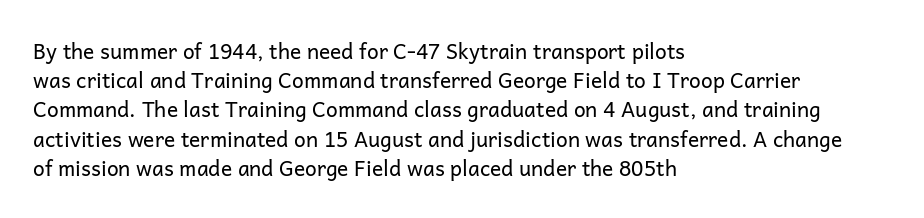
Q: Is the text bold? A: No.
Q: Is the text italic (slanted)? A: No, it is upright.
Q: Is the text underlined? A: No.
Q: How is the paragraph aligned? A: Left-aligned.
Q: Is the spacing between letters normal or unusually wide? A: Normal.
Q: Is the spacing between lines tight, normal or loose? A: Normal.
